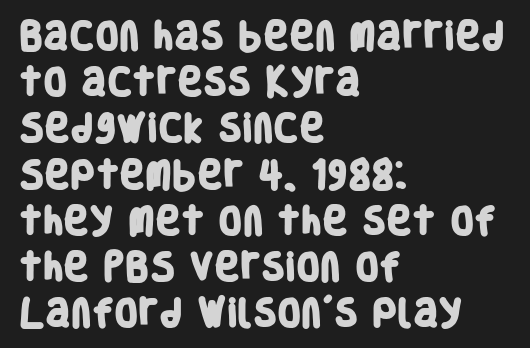
Q: Is the text bold? A: Yes.
Q: Is the typeface a serif or a sans-serif typeface? A: Sans-serif.
Q: Is the text underlined? A: No.
Q: How is the paragraph aligned? A: Left-aligned.
Q: Is the spacing between letters normal or unusually wide? A: Normal.
Q: Is the spacing between lines tight, normal or loose? A: Normal.
Q: Width (condensed, normal, or wide)? A: Condensed.
Q: Stroke contrast? A: Low.
Q: x-height? A: Large.
Q: Monospaced? A: No.
